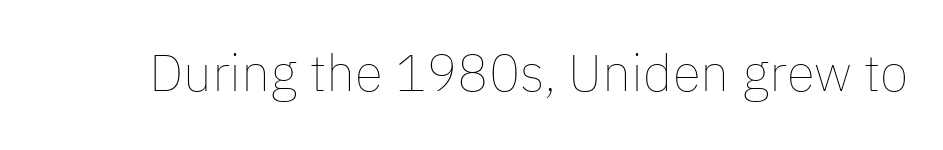
Q: Is the text bold? A: No.
Q: Is the text italic (slanted)? A: No, it is upright.
Q: Is the text underlined? A: No.
Q: Is the spacing between letters normal or unusually wide? A: Normal.
Q: Width (condensed, normal, or wide)? A: Normal.
Q: Stroke contrast? A: Low.
Q: x-height? A: Medium.
Q: Monospaced? A: No.
